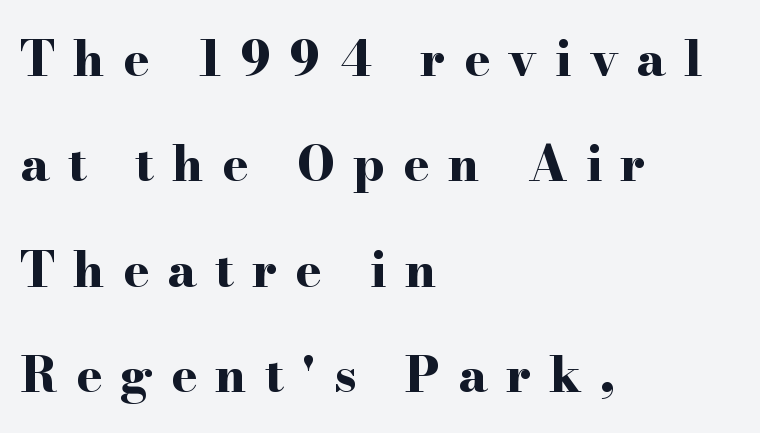
Q: Is the text bold? A: Yes.
Q: Is the text italic (slanted)? A: No, it is upright.
Q: Is the typeface a serif or a sans-serif typeface? A: Serif.
Q: Is the text underlined? A: No.
Q: How is the paragraph aligned? A: Left-aligned.
Q: Is the spacing between letters normal or unusually wide? A: Unusually wide.
Q: Is the spacing between lines tight, normal or loose? A: Loose.
Q: Width (condensed, normal, or wide)? A: Wide.
Q: Stroke contrast? A: High.
Q: x-height? A: Small.
Q: Monospaced? A: No.
